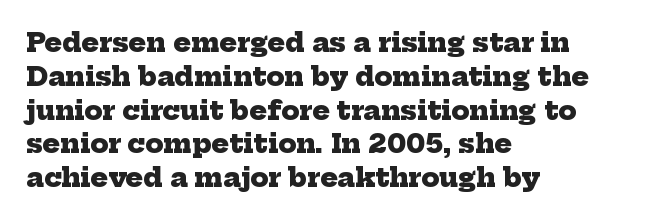
Q: Is the text bold? A: Yes.
Q: Is the text underlined? A: No.
Q: How is the paragraph aligned? A: Left-aligned.
Q: Is the spacing between letters normal or unusually wide? A: Normal.
Q: Is the spacing between lines tight, normal or loose? A: Normal.
